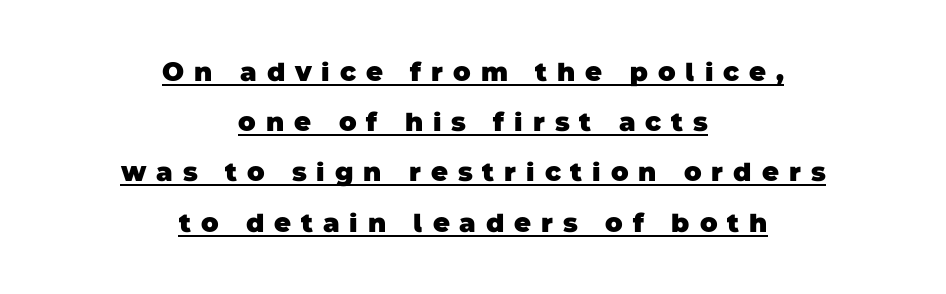
The image shows 26 px bold type; set centered, loose line spacing (1.93x), unusually wide letter spacing (+0.38 em), underlined.
